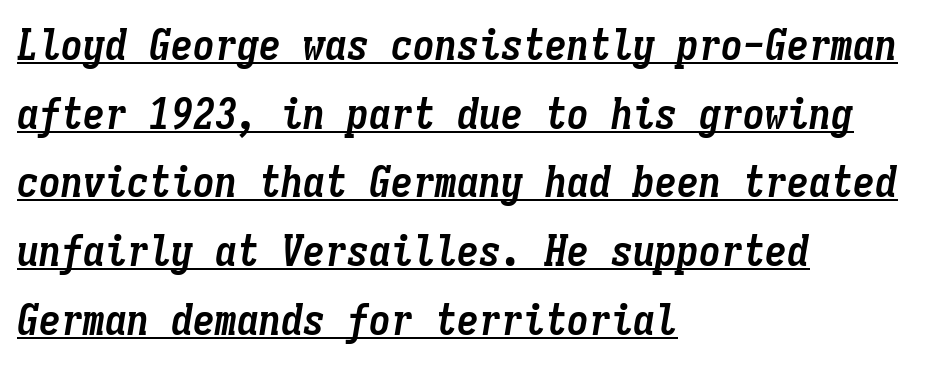
The image shows 44 px semibold, condensed type, italic (leaning right), monospaced; set left-aligned, normal line spacing (1.56x), normal letter spacing, underlined; low stroke contrast and a medium x-height.
